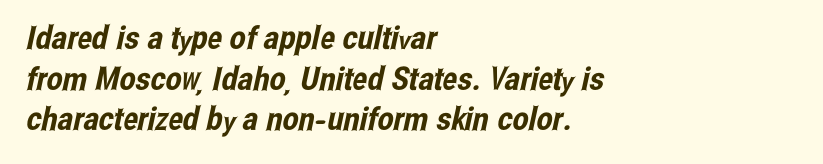
Q: Is the typeface a serif or a sans-serif typeface? A: Sans-serif.
Q: Is the text underlined? A: No.
Q: How is the paragraph aligned? A: Left-aligned.
Q: Is the spacing between letters normal or unusually wide? A: Normal.
Q: Is the spacing between lines tight, normal or loose? A: Normal.
Q: Width (condensed, normal, or wide)? A: Condensed.
Q: Stroke contrast? A: Low.
Q: x-height? A: Medium.
Q: Monospaced? A: No.
